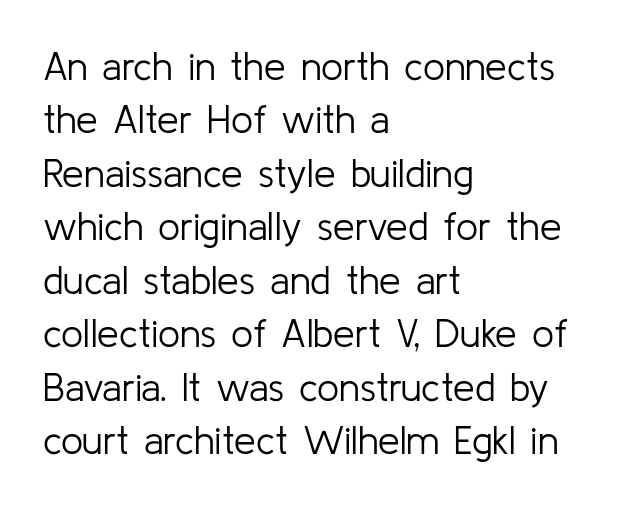
{"serif": "no", "italic": "no", "bold": "no", "weight": "light", "width": "normal", "stroke_contrast": "low", "x_height": "medium", "monospaced": "no", "underline": "no", "align": "left", "line_spacing": "normal", "line_spacing_ratio": 1.37, "letter_spacing": "normal", "letter_spacing_em": 0.0, "glyph_px": 39}
